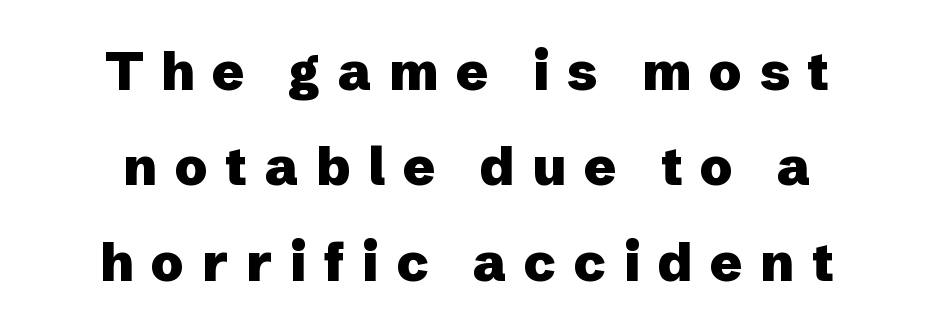
This rendering employs a face without finishing strokes, i.e., a sans-serif. Has an underline been added? It has not. Is this a fixed-width face? No — the glyphs have proportional, varying widths. Nope, not italic — everything's standing straight.
